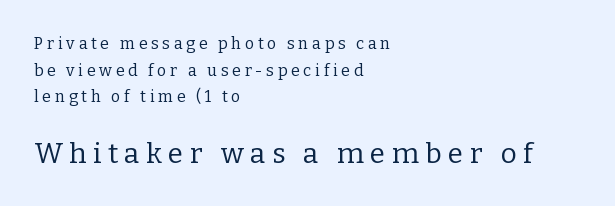
The image shows 28 px regular-weight serif type, upright; set left-aligned, normal line spacing (1.66x), unusually wide letter spacing (+0.23 em), not underlined; the second (bottom) block is 1.75x larger; low stroke contrast and a medium x-height.
